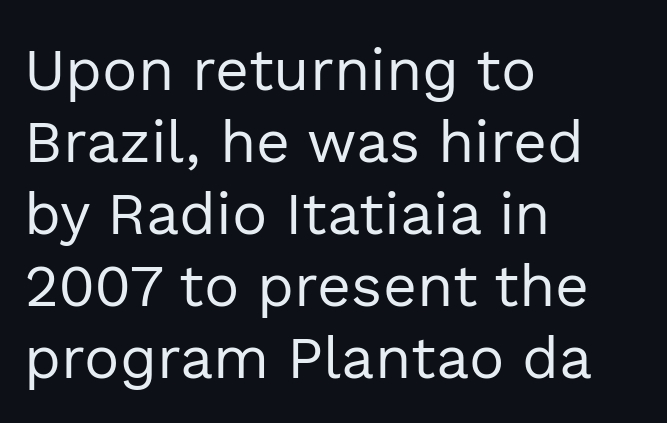
The image shows 59 px regular-weight sans-serif type, upright; set left-aligned, line spacing 1.22x, normal letter spacing, not underlined; a medium x-height.
